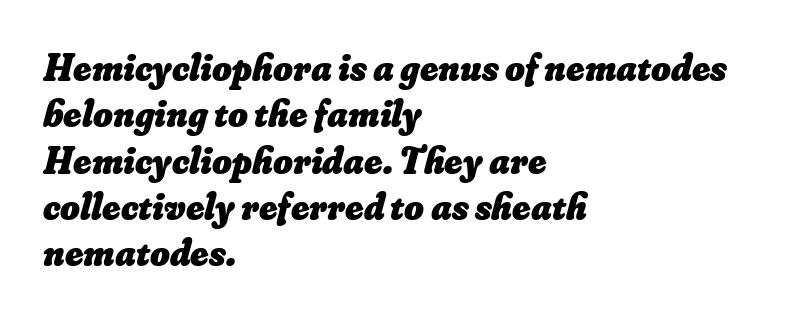
{"bold": "yes", "weight": "heavy", "width": "normal", "stroke_contrast": "low", "x_height": "small", "monospaced": "no", "underline": "no", "align": "left", "line_spacing_ratio": 1.22, "letter_spacing": "normal", "letter_spacing_em": 0.0, "glyph_px": 38}
